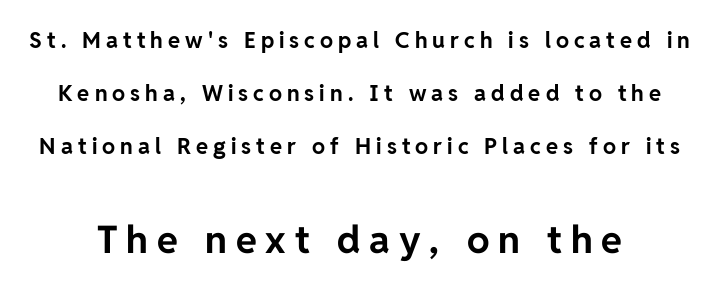
Q: Is the text bold? A: Yes.
Q: Is the text italic (slanted)? A: No, it is upright.
Q: Is the typeface a serif or a sans-serif typeface? A: Sans-serif.
Q: Is the text underlined? A: No.
Q: Is the spacing between letters normal or unusually wide? A: Unusually wide.
Q: Is the spacing between lines tight, normal or loose? A: Loose.
Q: Which block of text is set in a larger size, the first (top) or the second (bottom)? A: The second (bottom) one.
Q: Width (condensed, normal, or wide)? A: Normal.
Q: Stroke contrast? A: Low.
Q: x-height? A: Medium.
Q: Monospaced? A: No.
